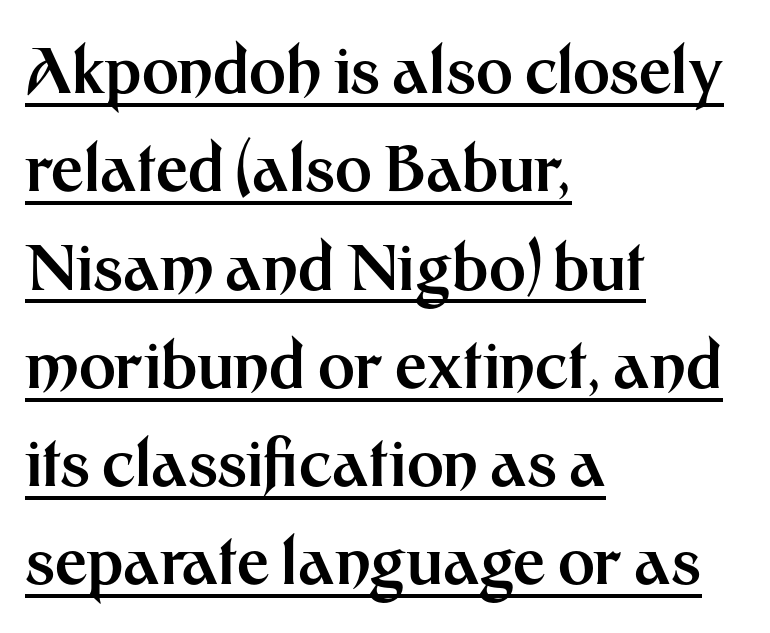
Character widths vary here, with narrow letters taking less room than wide ones. The specimen reads as upright at a glance. Horizontal bands of white between lines are of average thickness. The rendering anchors every line to the left-hand side. Tracking value appears to be zero — textbook default spacing. The sample's only ornament is a line tracing under the words.
